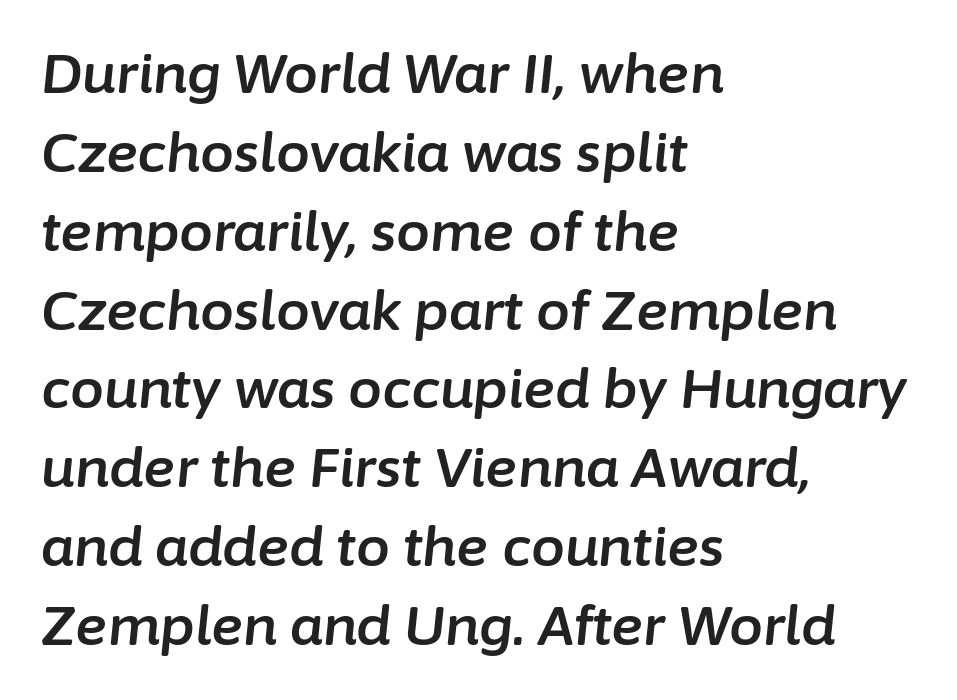
{"italic": "yes", "lean": "right", "slant_degrees": 6, "width": "normal", "stroke_contrast": "low", "x_height": "medium", "monospaced": "no", "underline": "no", "align": "left", "line_spacing": "normal", "line_spacing_ratio": 1.46, "letter_spacing": "normal", "letter_spacing_em": 0.0, "glyph_px": 54}
